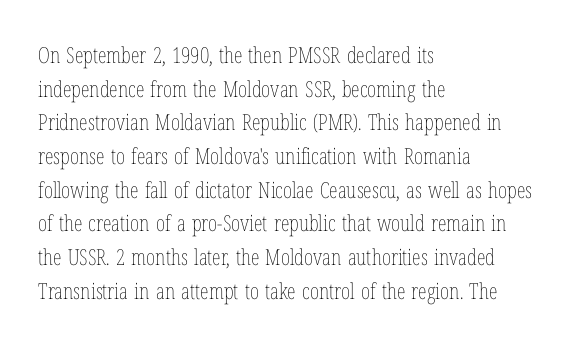
The image shows 22 px text type, upright; set left-aligned, normal line spacing (1.53x), normal letter spacing, not underlined.
